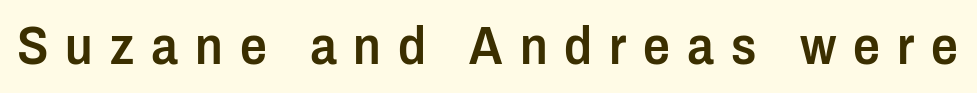
Q: Is the text bold? A: Semi-bold.
Q: Is the text italic (slanted)? A: No, it is upright.
Q: Is the typeface a serif or a sans-serif typeface? A: Sans-serif.
Q: Is the text underlined? A: No.
Q: Is the spacing between letters normal or unusually wide? A: Unusually wide.
Q: Width (condensed, normal, or wide)? A: Condensed.
Q: Stroke contrast? A: Low.
Q: x-height? A: Medium.
Q: Monospaced? A: No.
